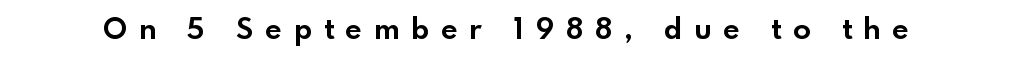
Varying glyph widths throughout — classic text-font behaviour. Do the letters lean? They stand straight. Descender tails drop into unmarked territory. As a designer I'd log this as weight 700, bold.
